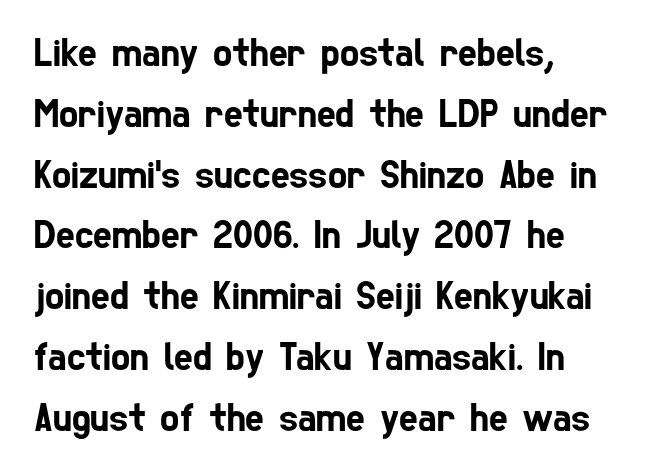
The image shows 40 px condensed sans-serif type; set left-aligned, normal line spacing (1.52x), normal letter spacing, not underlined; low stroke contrast and a medium x-height.
